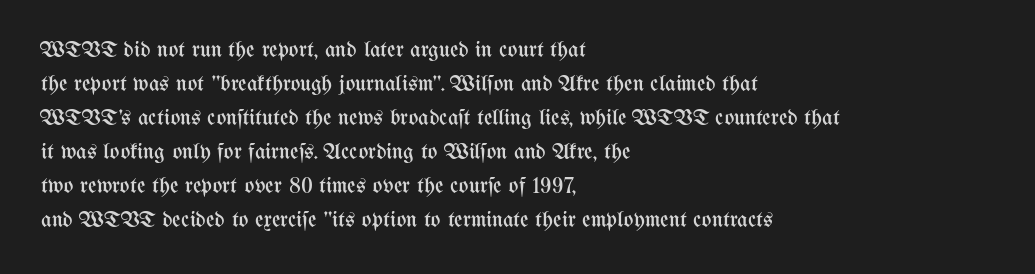
{"italic": "no", "bold": "no", "underline": "no", "align": "left", "line_spacing": "normal", "line_spacing_ratio": 1.48, "letter_spacing": "normal", "letter_spacing_em": 0.0, "glyph_px": 23}
